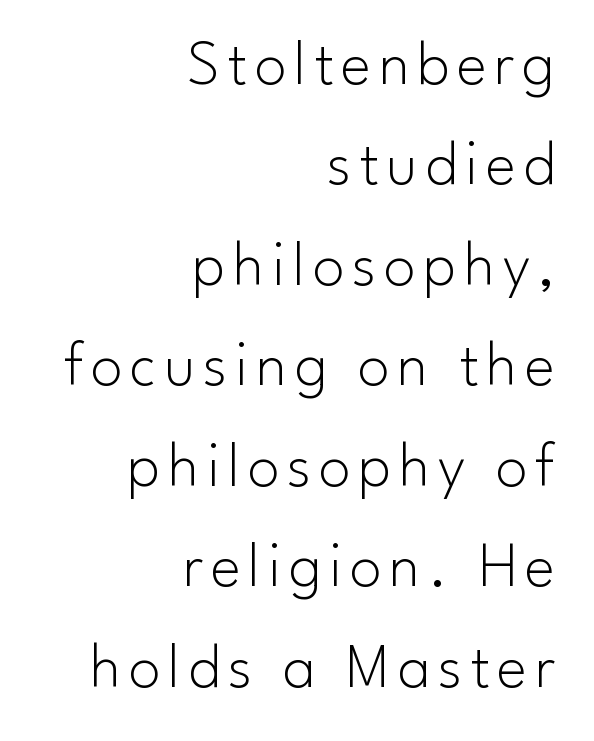
{"serif": "no", "italic": "no", "bold": "no", "weight": "light", "width": "normal", "stroke_contrast": "low", "x_height": "small", "monospaced": "no", "underline": "no", "align": "right", "line_spacing": "normal", "line_spacing_ratio": 1.57, "glyph_px": 64}
